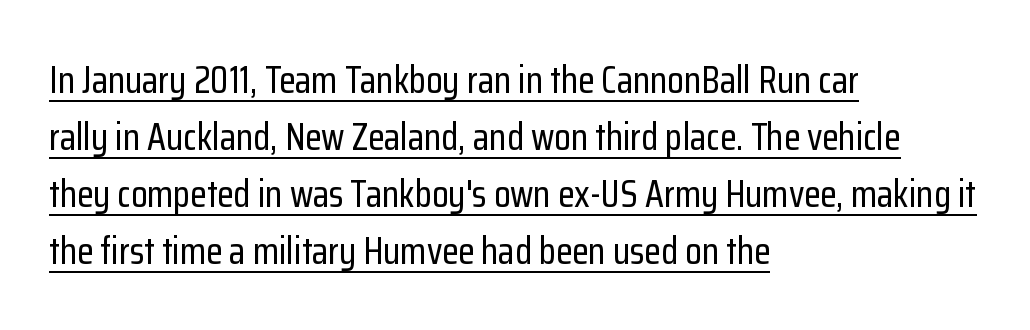
Is this a fixed-width face? No — the glyphs have proportional, varying widths. The type is set solid horizontally, with unmodified tracking. Check where the strokes stop: nothing finishes them off — pure sans. The ragged edge is on the right, which tells us the setting is flush left. Ordinary non-slanted type is in use.
